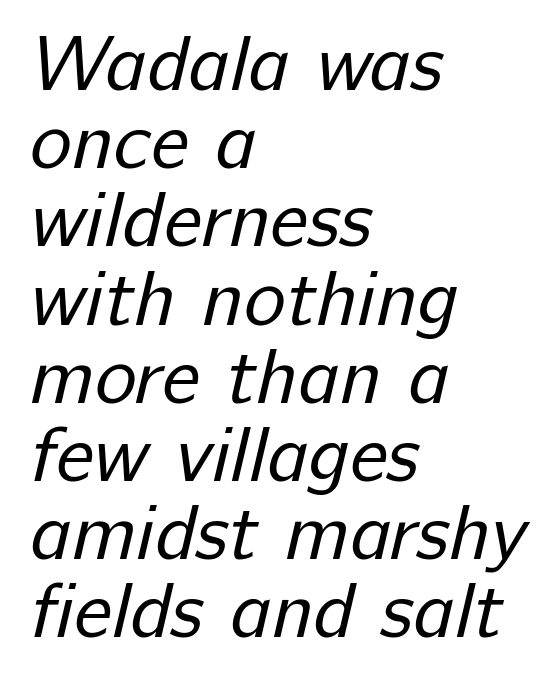
The letters carry no serifs — their stems end cleanly without finishing strokes. Here the glyphs are tracked normally, forming tight word shapes. Weight: in the light-to-regular range. Varying glyph widths throughout — classic text-font behaviour.
